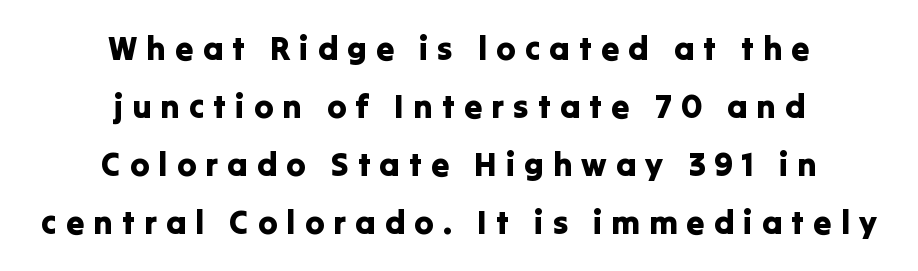
Is this a fixed-width face? No — the glyphs have proportional, varying widths. Each row of text sits above clean, open space. These lines are centered, leaving both edges ragged. Every character sits straight up, as roman type does.
